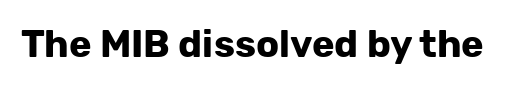
Q: Is the text bold? A: Yes.
Q: Is the text italic (slanted)? A: No, it is upright.
Q: Is the typeface a serif or a sans-serif typeface? A: Sans-serif.
Q: Is the text underlined? A: No.
Q: Is the spacing between letters normal or unusually wide? A: Normal.
Q: Width (condensed, normal, or wide)? A: Normal.
Q: Stroke contrast? A: Low.
Q: x-height? A: Medium.
Q: Monospaced? A: No.
